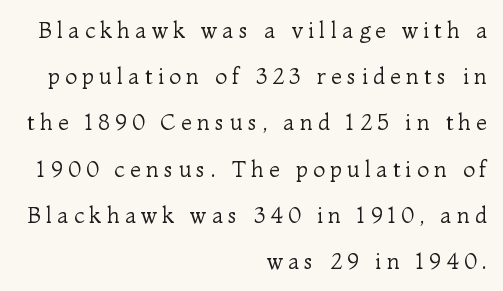
Q: Is the text bold? A: No.
Q: Is the text italic (slanted)? A: No, it is upright.
Q: Is the text underlined? A: No.
Q: How is the paragraph aligned? A: Right-aligned.
Q: Is the spacing between letters normal or unusually wide? A: Unusually wide.
Q: Is the spacing between lines tight, normal or loose? A: Loose.
